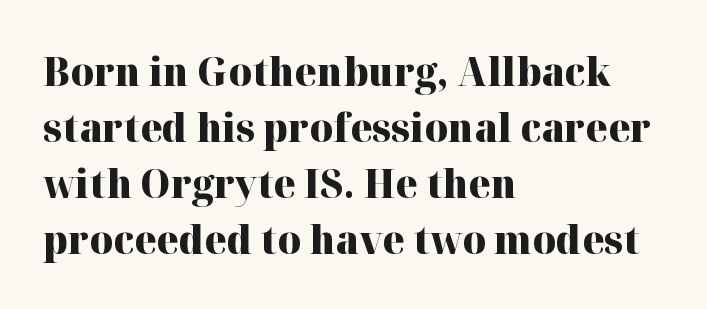
Layout note: lines flush left. Spacing between characters is what you'd get straight out of the box. Its strokes are broad and dark, the hallmark of bold type. The space beneath each line is pristine and unruled.
